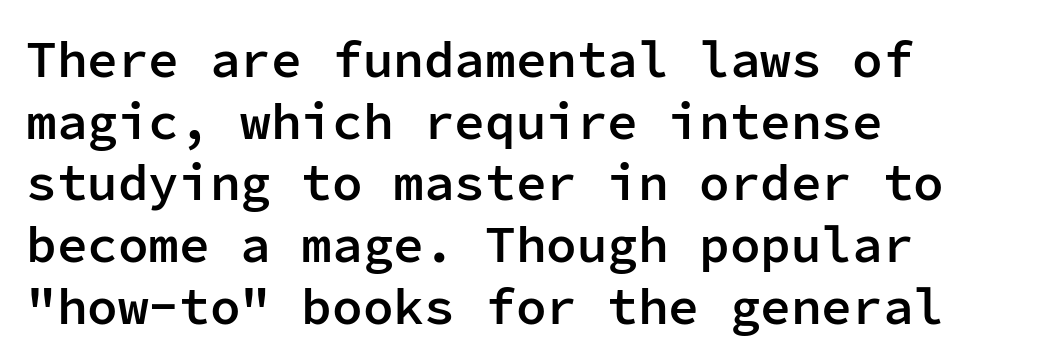
Each letter, wide or thin by design, is forced into the same width here. Tracking value appears to be zero — textbook default spacing. Nobody drew a line under any word here. The font's upright variant was chosen for this text. Is this a sans? Yes — the strokes have no serifs.
